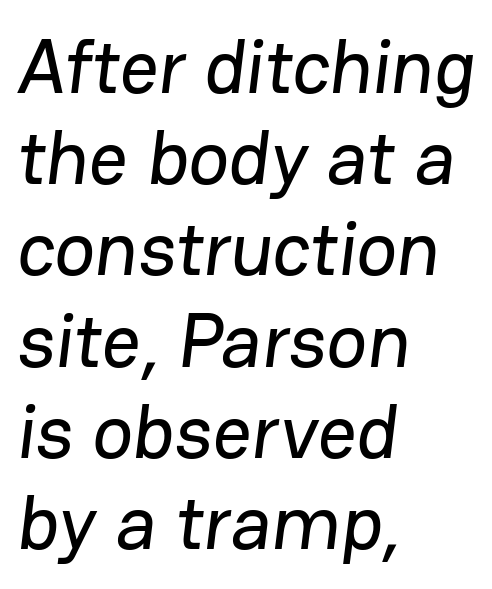
Q: Is the typeface a serif or a sans-serif typeface? A: Sans-serif.
Q: Is the text underlined? A: No.
Q: How is the paragraph aligned? A: Left-aligned.
Q: Is the spacing between letters normal or unusually wide? A: Normal.
Q: Width (condensed, normal, or wide)? A: Normal.
Q: Stroke contrast? A: Low.
Q: x-height? A: Medium.
Q: Monospaced? A: No.
